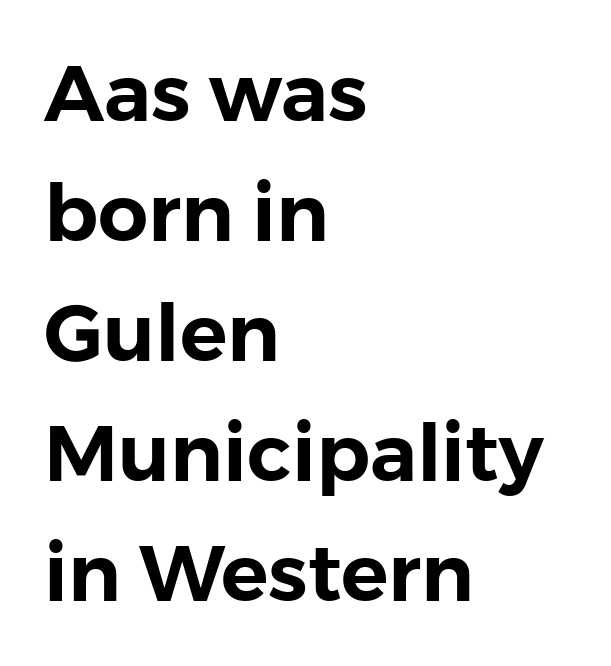
Q: Is the text italic (slanted)? A: No, it is upright.
Q: Is the typeface a serif or a sans-serif typeface? A: Sans-serif.
Q: Is the text underlined? A: No.
Q: How is the paragraph aligned? A: Left-aligned.
Q: Is the spacing between letters normal or unusually wide? A: Normal.
Q: Is the spacing between lines tight, normal or loose? A: Normal.
Q: Width (condensed, normal, or wide)? A: Normal.
Q: Stroke contrast? A: Low.
Q: x-height? A: Medium.
Q: Monospaced? A: No.
